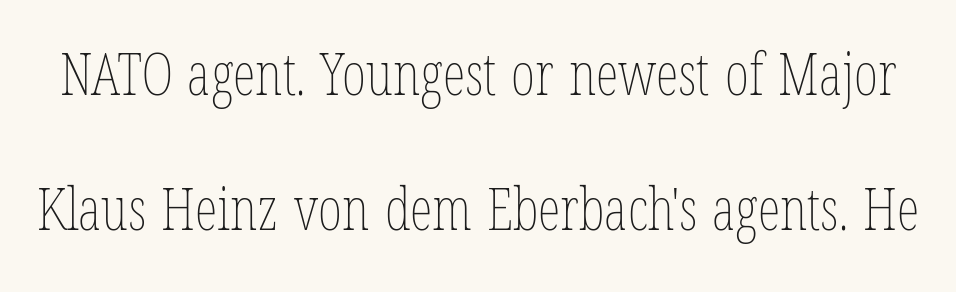
The image shows 58 px thin, condensed type, upright; set loose line spacing (2.32x), normal letter spacing, not underlined; low stroke contrast and a medium x-height.
